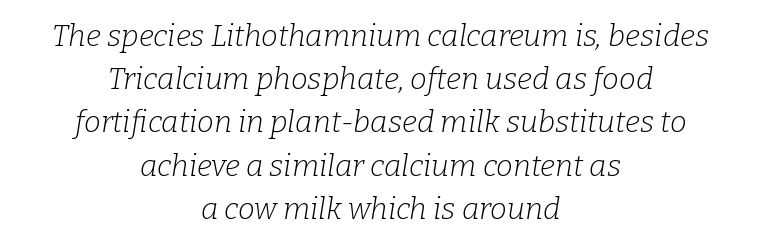
A normal amount of white space separates one row of letters from the next. No chunkiness to these letters — they're not bold. Varying glyph widths throughout — classic text-font behaviour. These lines are centered, leaving both edges ragged. The type is set solid horizontally, with unmodified tracking.
